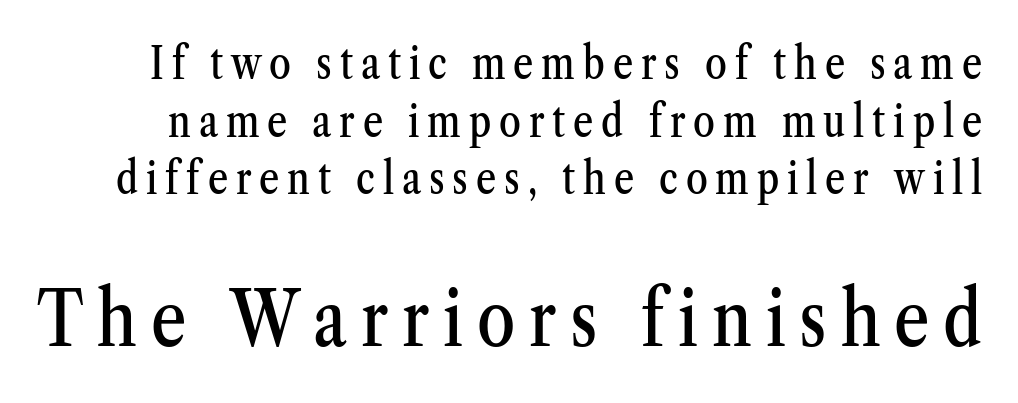
Stroke terminals: seriffed. Honestly, there is no underline to notice here at all. The rendering enlarges the type as you move from the upper chunk to the lower. The vertical gap from one line to the next is medium. Character widths vary here, with narrow letters taking less room than wide ones.
